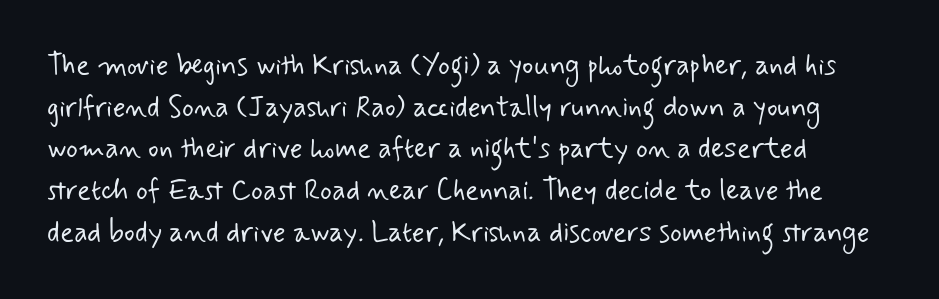
The image shows 28 px light sans-serif type; set left-aligned, normal line spacing (1.49x), normal letter spacing, not underlined; low stroke contrast and a small x-height.
